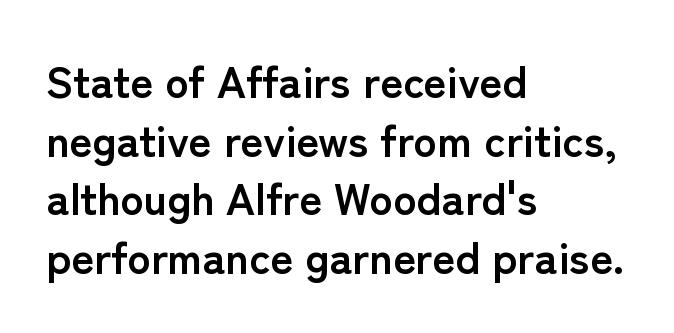
Q: Is the text bold? A: Yes.
Q: Is the text italic (slanted)? A: No, it is upright.
Q: Is the typeface a serif or a sans-serif typeface? A: Sans-serif.
Q: Is the text underlined? A: No.
Q: How is the paragraph aligned? A: Left-aligned.
Q: Is the spacing between letters normal or unusually wide? A: Normal.
Q: Is the spacing between lines tight, normal or loose? A: Normal.
Q: Width (condensed, normal, or wide)? A: Normal.
Q: Stroke contrast? A: Low.
Q: x-height? A: Medium.
Q: Monospaced? A: No.
